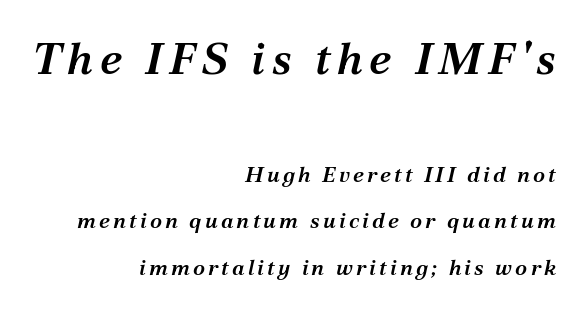
The image shows 45 px semibold serif type, italic (leaning right); set right-aligned, loose line spacing (2.11x), not underlined; the first (top) block is 2.05x larger; medium stroke contrast and a medium x-height.
